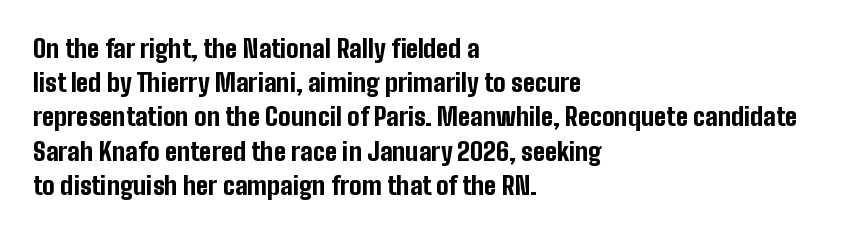
The image shows 25 px bold type, upright; set left-aligned, normal line spacing (1.37x), normal letter spacing, not underlined.
